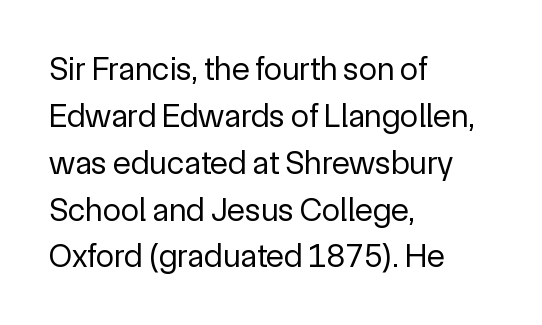
The image shows 33 px regular-weight sans-serif type, upright; set left-aligned, normal line spacing (1.42x), normal letter spacing, not underlined; a medium x-height.
